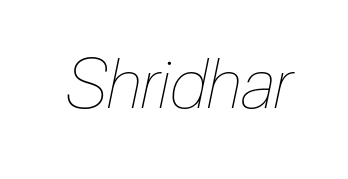
Q: Is the text bold? A: No.
Q: Is the text italic (slanted)? A: Yes, it leans right by about 12 degrees.
Q: Is the text underlined? A: No.
Q: Is the spacing between letters normal or unusually wide? A: Normal.
Q: Width (condensed, normal, or wide)? A: Condensed.
Q: Stroke contrast? A: Low.
Q: x-height? A: Medium.
Q: Monospaced? A: No.
